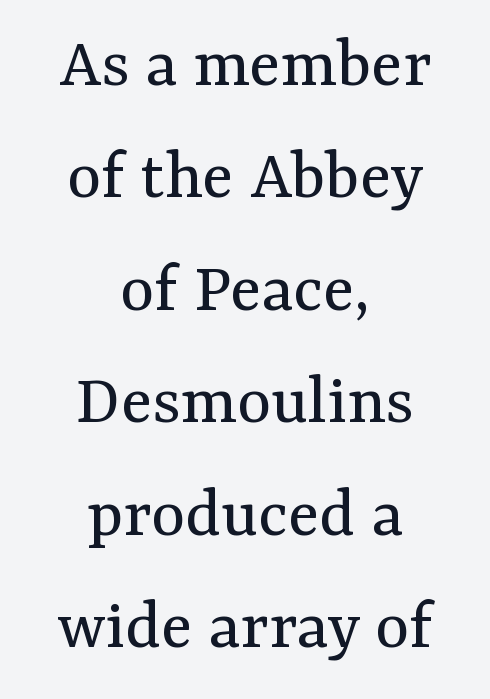
The image shows 73 px regular-weight serif type, upright; set centered, normal line spacing (1.54x), normal letter spacing, not underlined; medium stroke contrast and a medium x-height.
